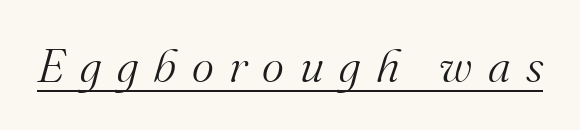
The axis of the letterforms is tilted away from vertical. The font sits on the lighter half of the weight spectrum, regular included. The face used here is seriffed, in the tradition of book romans. The horizontal fit of the characters is loose and conspicuously gappy.
